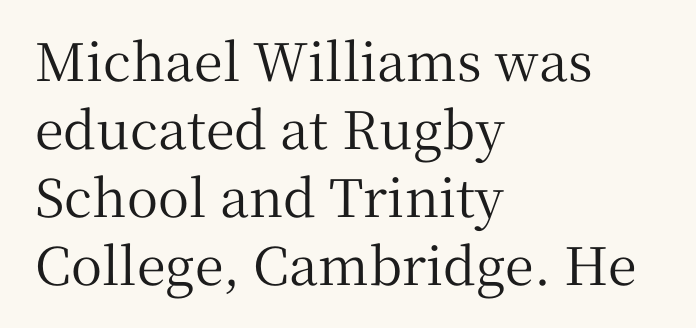
The image shows 52 px serif type, upright; set left-aligned, normal line spacing (1.31x), normal letter spacing, not underlined; medium stroke contrast and a medium x-height.
